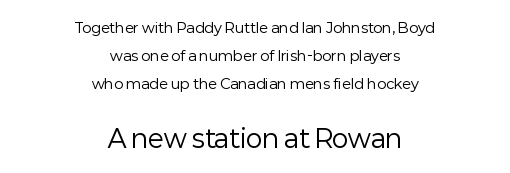
The image shows 25 px text type, upright; set centered, loose line spacing (2.01x), normal letter spacing, not underlined; the second (bottom) block is 1.79x larger.
